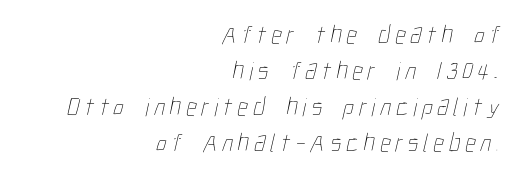
{"bold": "no", "underline": "no", "align": "right", "line_spacing": "normal", "line_spacing_ratio": 1.38, "glyph_px": 26}
